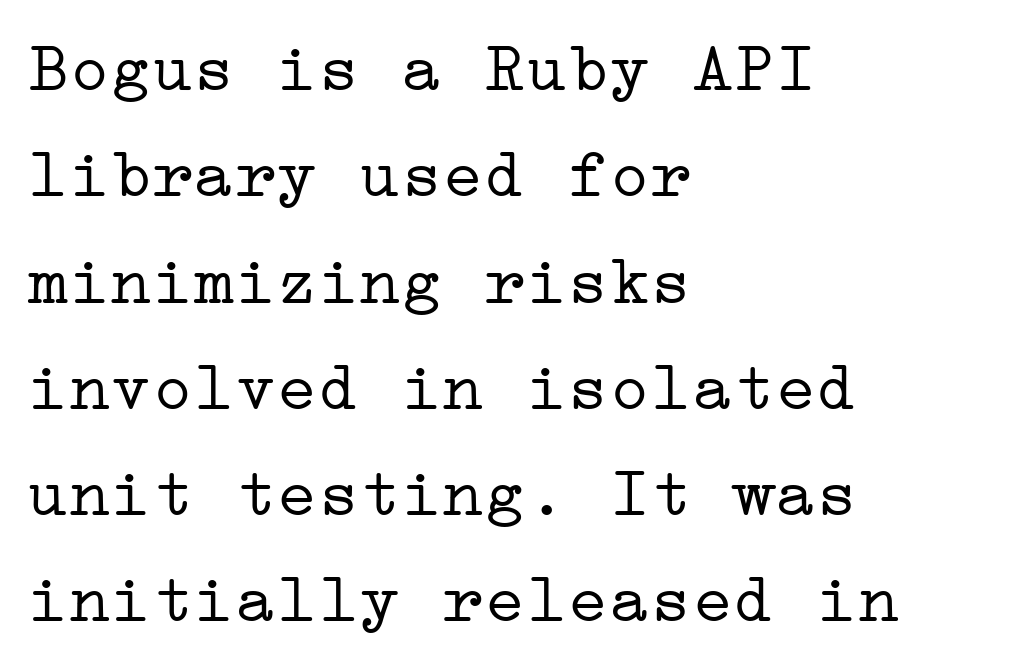
Q: Is the text bold? A: No.
Q: Is the text italic (slanted)? A: No, it is upright.
Q: Is the typeface a serif or a sans-serif typeface? A: Serif.
Q: Is the text underlined? A: No.
Q: How is the paragraph aligned? A: Left-aligned.
Q: Is the spacing between letters normal or unusually wide? A: Normal.
Q: Is the spacing between lines tight, normal or loose? A: Normal.
Q: Width (condensed, normal, or wide)? A: Wide.
Q: Stroke contrast? A: Low.
Q: x-height? A: Medium.
